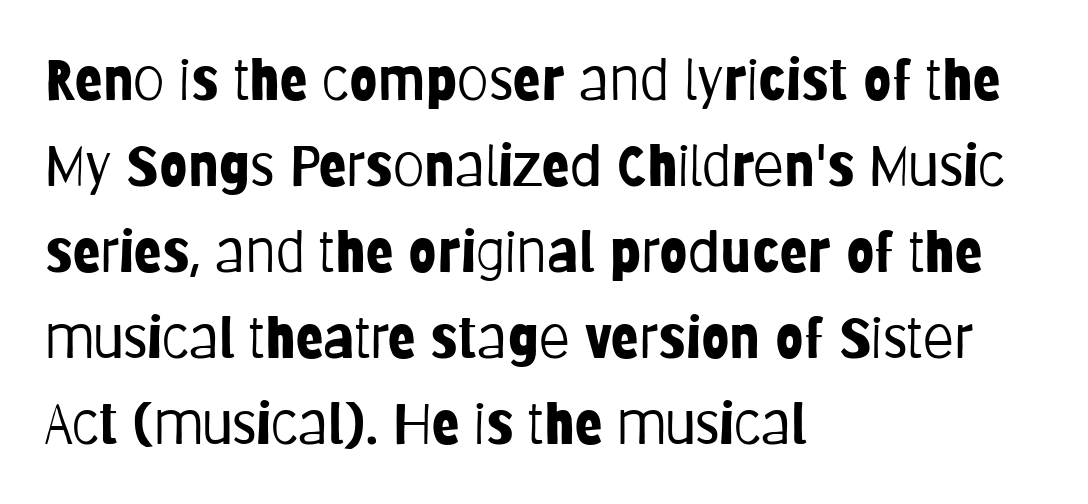
{"serif": "no", "italic": "no", "bold": "no", "weight": "light", "width": "condensed", "stroke_contrast": "low", "x_height": "large", "monospaced": "no", "underline": "no", "align": "left", "line_spacing": "normal", "line_spacing_ratio": 1.51, "letter_spacing": "normal", "letter_spacing_em": 0.0, "glyph_px": 57}
